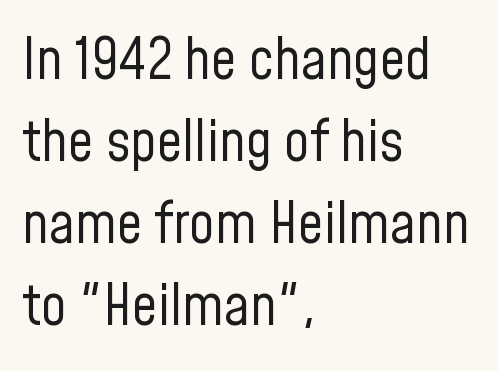
Q: Is the text bold? A: No.
Q: Is the text italic (slanted)? A: No, it is upright.
Q: Is the typeface a serif or a sans-serif typeface? A: Sans-serif.
Q: Is the text underlined? A: No.
Q: How is the paragraph aligned? A: Left-aligned.
Q: Is the spacing between letters normal or unusually wide? A: Normal.
Q: Is the spacing between lines tight, normal or loose? A: Normal.
Q: Width (condensed, normal, or wide)? A: Condensed.
Q: Stroke contrast? A: Low.
Q: x-height? A: Medium.
Q: Monospaced? A: No.
